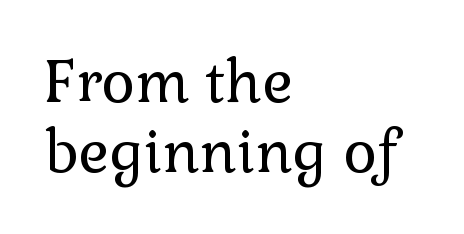
{"serif": "yes", "italic": "no", "bold": "no", "weight": "regular", "width": "normal", "x_height": "medium", "monospaced": "no", "underline": "no", "align": "left", "line_spacing_ratio": 1.2, "letter_spacing": "normal", "letter_spacing_em": 0.0, "glyph_px": 58}
